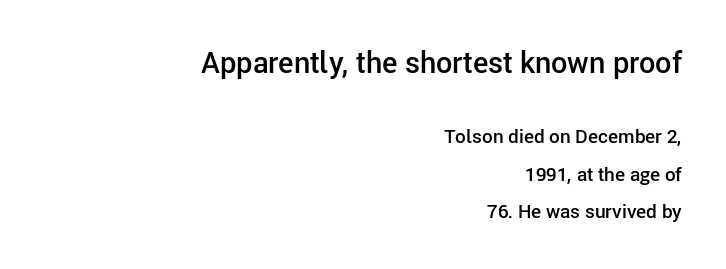
Varying glyph widths throughout — classic text-font behaviour. Whoever set this made the first block the dominant, larger element. Tall strokes in this sample are plumb rather than angled. The line-height multiplier appears high, well above default. The lines in this sample share a right terminus and differ only in where they begin. The space beneath each line is pristine and unruled.
